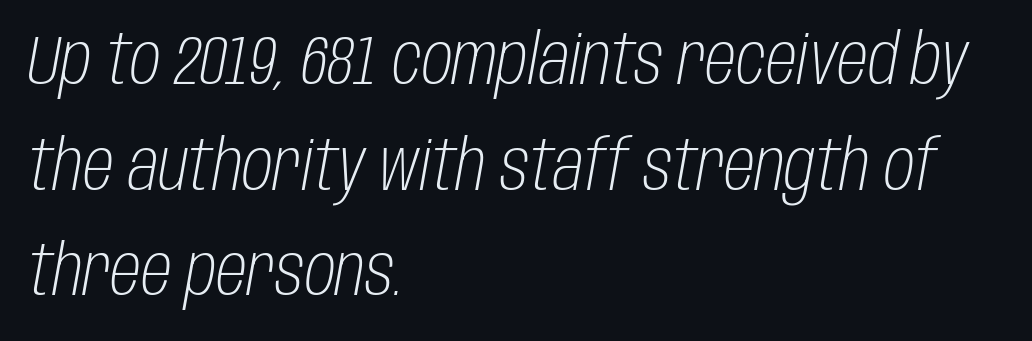
The image shows 70 px light, condensed type, italic (leaning right); set left-aligned, normal line spacing (1.51x), normal letter spacing, not underlined; low stroke contrast and a large x-height.
